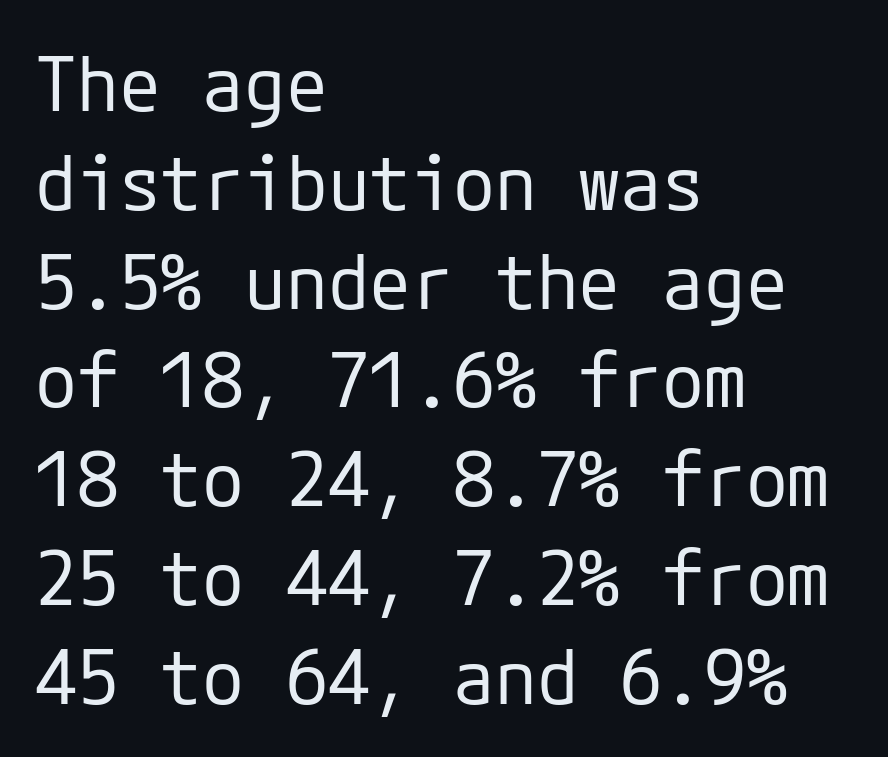
{"serif": "no", "italic": "no", "bold": "no", "weight": "regular", "width": "normal", "stroke_contrast": "low", "x_height": "medium", "underline": "no", "align": "left", "line_spacing": "normal", "line_spacing_ratio": 1.3, "letter_spacing": "normal", "letter_spacing_em": 0.0, "glyph_px": 76}
